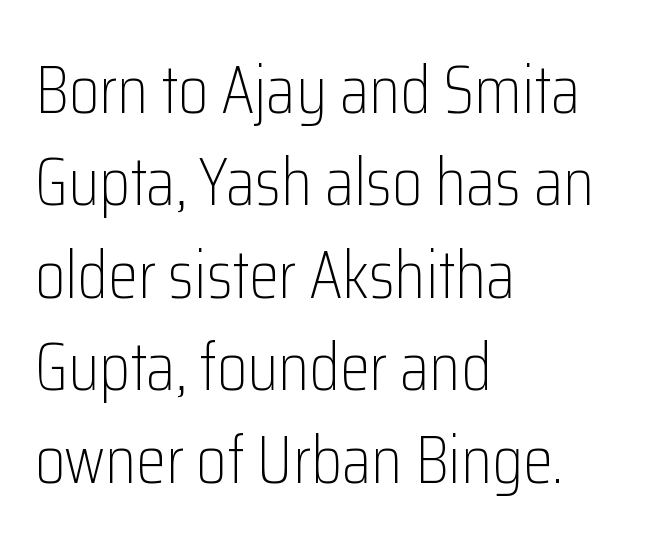
{"serif": "no", "italic": "no", "bold": "no", "weight": "light", "width": "condensed", "stroke_contrast": "low", "x_height": "medium", "monospaced": "no", "underline": "no", "align": "left", "line_spacing": "normal", "line_spacing_ratio": 1.36, "letter_spacing": "normal", "letter_spacing_em": 0.0, "glyph_px": 68}
